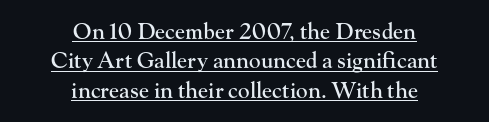
Q: Is the text italic (slanted)? A: No, it is upright.
Q: Is the text underlined? A: Yes.
Q: How is the paragraph aligned? A: Centered.
Q: Is the spacing between letters normal or unusually wide? A: Normal.
Q: Is the spacing between lines tight, normal or loose? A: Normal.
